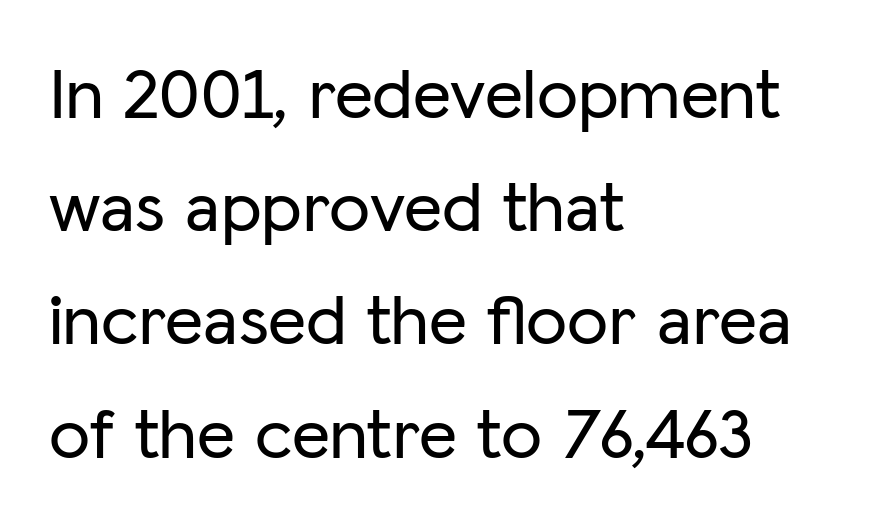
The image shows 74 px sans-serif type, upright; set left-aligned, normal line spacing (1.53x), normal letter spacing, not underlined; low stroke contrast and a medium x-height.
